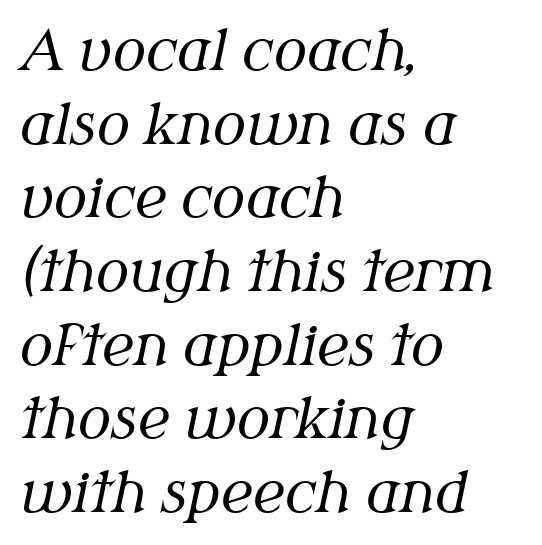
{"serif": "yes", "italic": "yes", "lean": "right", "slant_degrees": 12, "bold": "no", "weight": "regular", "width": "normal", "stroke_contrast": "medium", "x_height": "medium", "monospaced": "no", "underline": "no", "align": "left", "line_spacing": "normal", "line_spacing_ratio": 1.34, "letter_spacing": "normal", "letter_spacing_em": 0.0, "glyph_px": 55}
